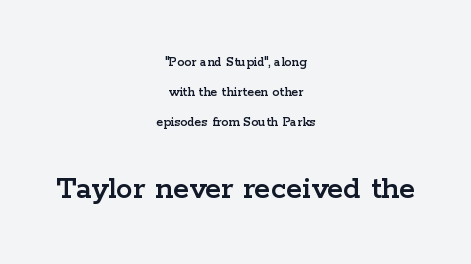
{"serif": "yes", "italic": "no", "width": "wide", "stroke_contrast": "low", "x_height": "medium", "monospaced": "no", "underline": "no", "align": "center", "line_spacing": "loose", "line_spacing_ratio": 2.16, "letter_spacing": "normal", "letter_spacing_em": 0.0, "larger_block": "second", "size_ratio": 2.36, "glyph_px": 33}
